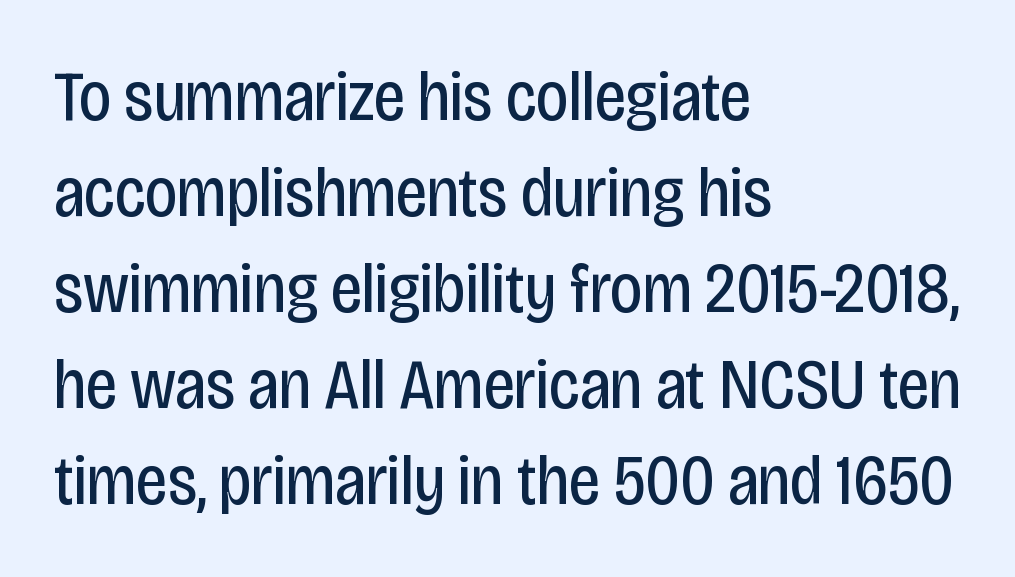
{"serif": "no", "italic": "no", "bold": "no", "weight": "regular", "width": "condensed", "stroke_contrast": "low", "x_height": "large", "monospaced": "no", "underline": "no", "align": "left", "line_spacing": "normal", "line_spacing_ratio": 1.37, "letter_spacing": "normal", "letter_spacing_em": 0.0, "glyph_px": 70}
